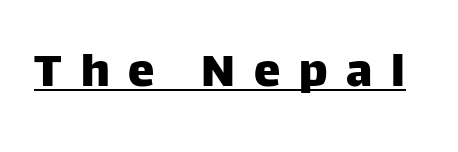
Someone cranked the tracking dial way up on this one. A typesetter would mark this as roman, not italic. Is this a fixed-width face? No — the glyphs have proportional, varying widths. The sample's only ornament is a line tracing under the words.
